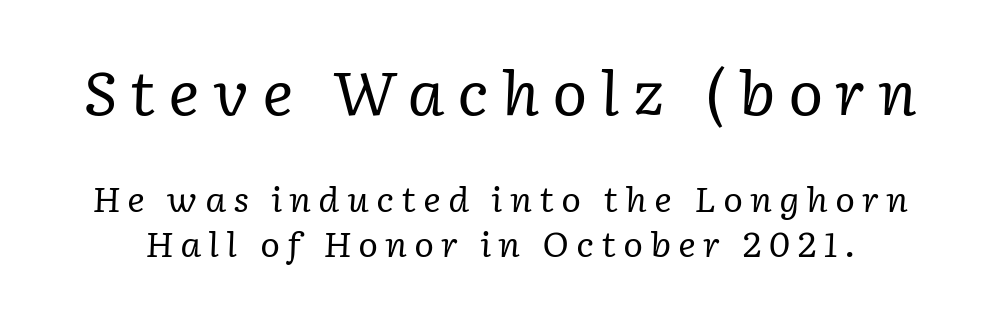
Q: Is the text bold? A: No.
Q: Is the text italic (slanted)? A: Yes, it leans right by about 2 degrees.
Q: Is the typeface a serif or a sans-serif typeface? A: Serif.
Q: Is the text underlined? A: No.
Q: Is the spacing between letters normal or unusually wide? A: Unusually wide.
Q: Is the spacing between lines tight, normal or loose? A: Normal.
Q: Which block of text is set in a larger size, the first (top) or the second (bottom)? A: The first (top) one.
Q: Width (condensed, normal, or wide)? A: Normal.
Q: Stroke contrast? A: Low.
Q: x-height? A: Medium.
Q: Monospaced? A: No.
